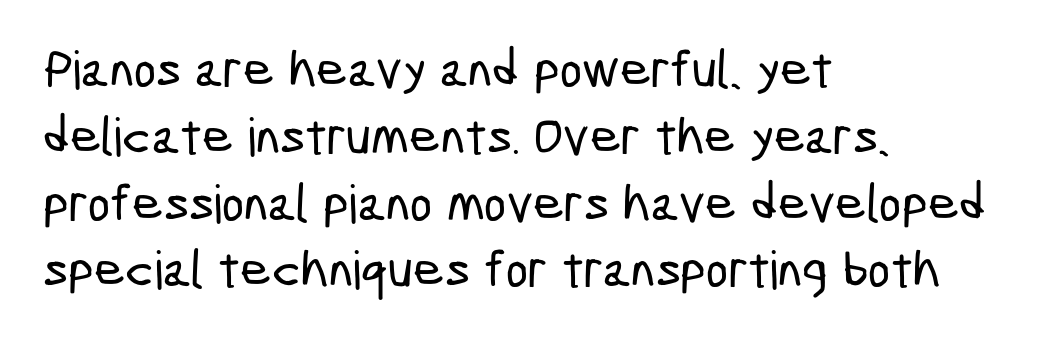
{"serif": "no", "width": "condensed", "stroke_contrast": "low", "x_height": "medium", "monospaced": "no", "underline": "no", "align": "left", "line_spacing": "normal", "line_spacing_ratio": 1.26, "letter_spacing": "normal", "letter_spacing_em": 0.0, "glyph_px": 53}
